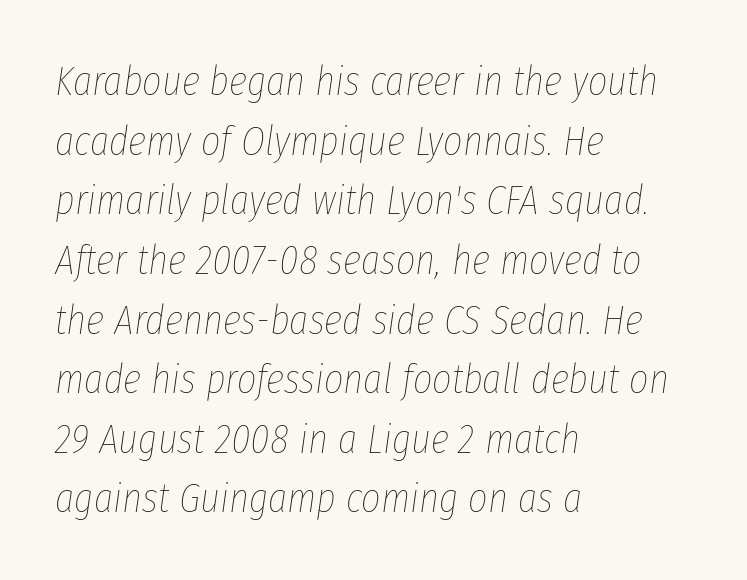
{"italic": "yes", "lean": "right", "slant_degrees": 8, "bold": "no", "weight": "thin", "width": "condensed", "stroke_contrast": "low", "x_height": "medium", "monospaced": "no", "underline": "no", "align": "left", "line_spacing": "normal", "line_spacing_ratio": 1.42, "letter_spacing": "normal", "letter_spacing_em": 0.0, "glyph_px": 42}
